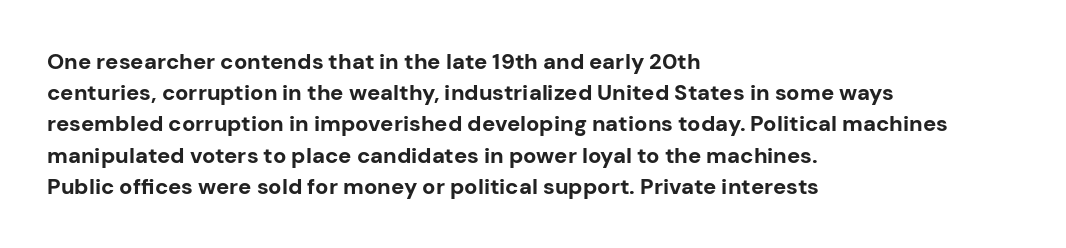
Q: Is the text bold? A: Yes.
Q: Is the text italic (slanted)? A: No, it is upright.
Q: Is the text underlined? A: No.
Q: How is the paragraph aligned? A: Left-aligned.
Q: Is the spacing between letters normal or unusually wide? A: Normal.
Q: Is the spacing between lines tight, normal or loose? A: Normal.
